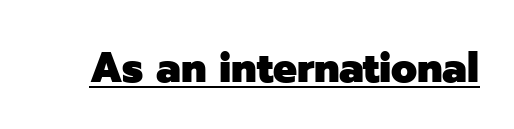
Q: Is the text bold? A: Yes.
Q: Is the text italic (slanted)? A: No, it is upright.
Q: Is the typeface a serif or a sans-serif typeface? A: Sans-serif.
Q: Is the text underlined? A: Yes.
Q: Is the spacing between letters normal or unusually wide? A: Normal.
Q: Width (condensed, normal, or wide)? A: Normal.
Q: Stroke contrast? A: Low.
Q: x-height? A: Medium.
Q: Monospaced? A: No.
